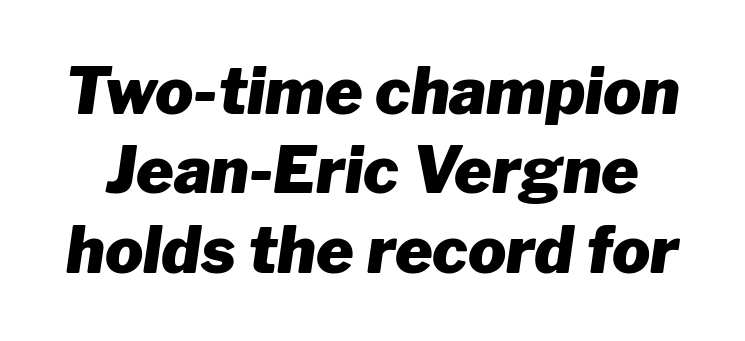
Only glyphs here, with clear space below each row. The letters sit at their default tracking, neither squeezed nor spread. The characters look thick and weighty, a clear bold. Think of a printed novel: that variable character pitch is what you see here.
